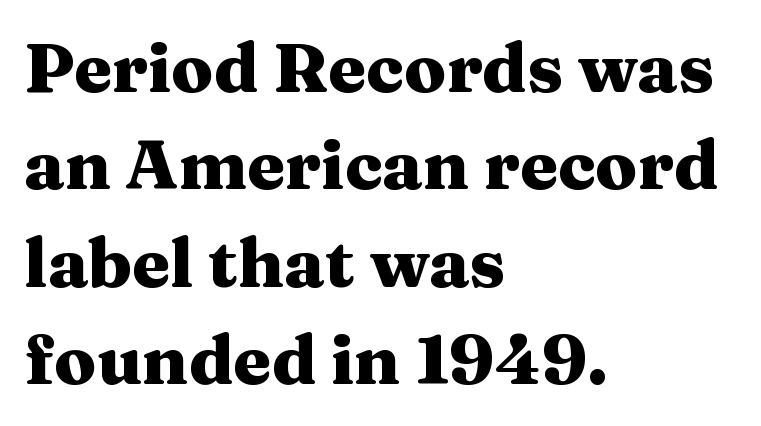
{"serif": "yes", "italic": "no", "bold": "yes", "weight": "heavy", "width": "wide", "stroke_contrast": "medium", "x_height": "medium", "monospaced": "no", "underline": "no", "align": "left", "line_spacing": "normal", "line_spacing_ratio": 1.41, "letter_spacing": "normal", "letter_spacing_em": 0.0, "glyph_px": 69}
